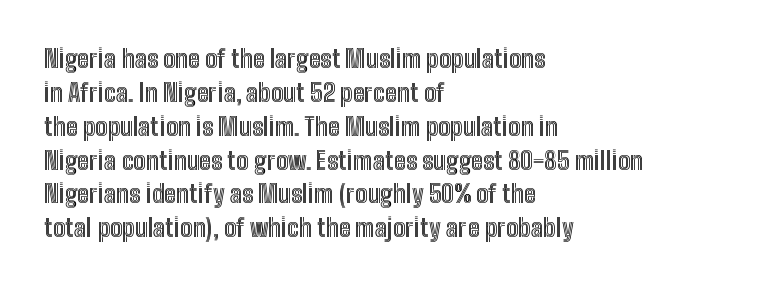
{"italic": "no", "underline": "no", "align": "left", "line_spacing": "normal", "line_spacing_ratio": 1.41, "letter_spacing": "normal", "letter_spacing_em": 0.0, "glyph_px": 24}
